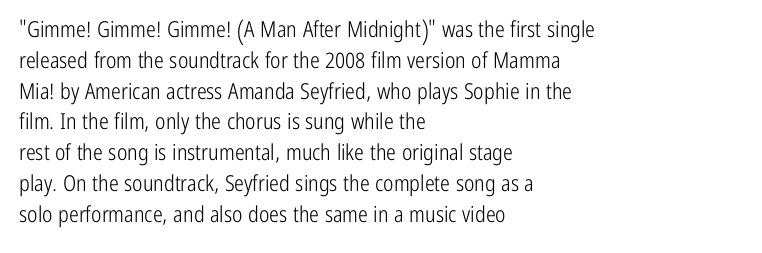
The image shows 22 px text type, upright; set left-aligned, normal line spacing (1.4x), normal letter spacing, not underlined.
